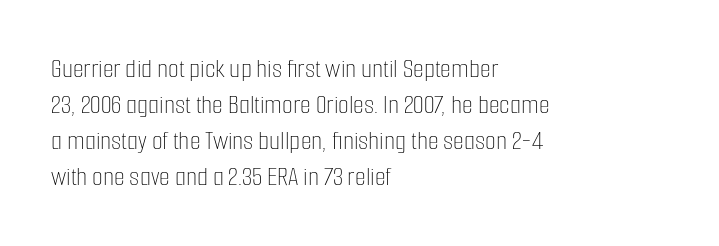
The image shows 28 px thin, condensed type, upright; set left-aligned, normal line spacing (1.29x), normal letter spacing, not underlined; low stroke contrast and a medium x-height.
